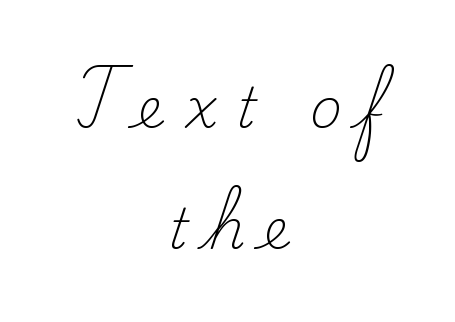
The type family on display is of the serif kind. How would I describe the line gaps? Wide and relaxed. There is plenty of visible air inserted between adjacent glyphs.
